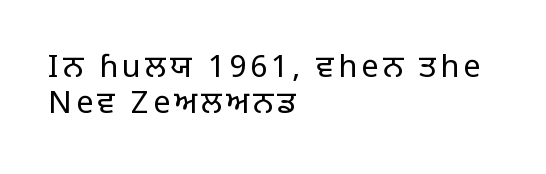
Q: Is the text bold? A: No.
Q: Is the text italic (slanted)? A: No, it is upright.
Q: Is the typeface a serif or a sans-serif typeface? A: Sans-serif.
Q: Is the text underlined? A: No.
Q: How is the paragraph aligned? A: Left-aligned.
Q: Width (condensed, normal, or wide)? A: Normal.
Q: Stroke contrast? A: Low.
Q: x-height? A: Large.
Q: Monospaced? A: No.
